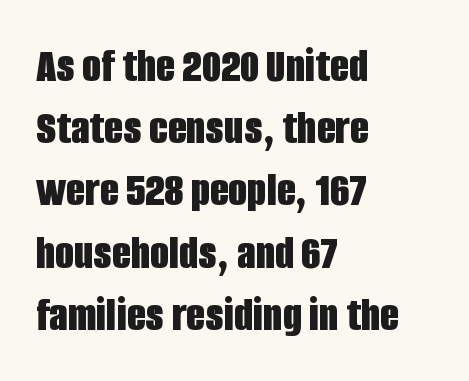
Q: Is the text bold? A: Yes.
Q: Is the text italic (slanted)? A: No, it is upright.
Q: Is the typeface a serif or a sans-serif typeface? A: Sans-serif.
Q: Is the text underlined? A: No.
Q: How is the paragraph aligned? A: Left-aligned.
Q: Is the spacing between letters normal or unusually wide? A: Normal.
Q: Is the spacing between lines tight, normal or loose? A: Normal.
Q: Width (condensed, normal, or wide)? A: Condensed.
Q: Stroke contrast? A: Low.
Q: x-height? A: Large.
Q: Monospaced? A: No.
